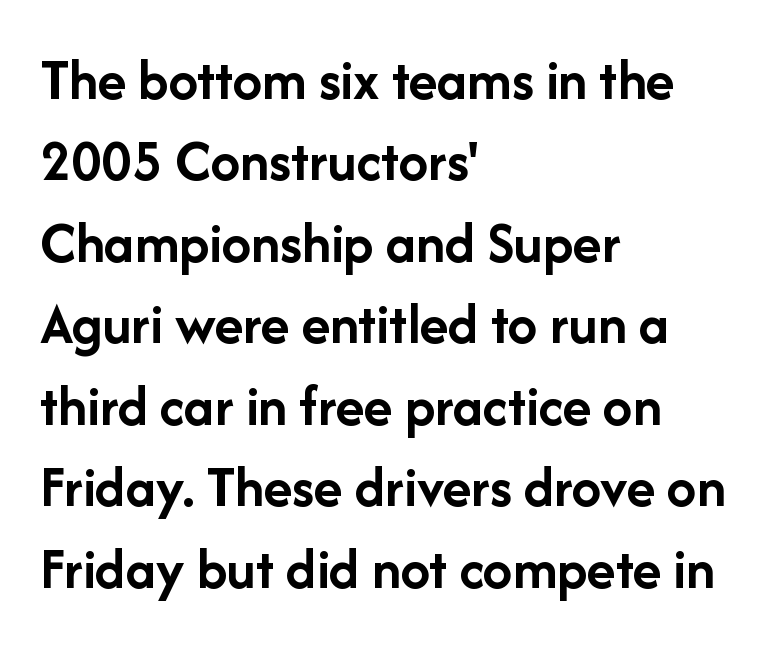
Typesetter's note: full bold, strokes at maximum text heaviness. The type sits square on the baseline with zero lean. A clean baseline with only descenders dipping below it. Spacing between characters is what you'd get straight out of the box. The line-height multiplier appears to be the usual default.
